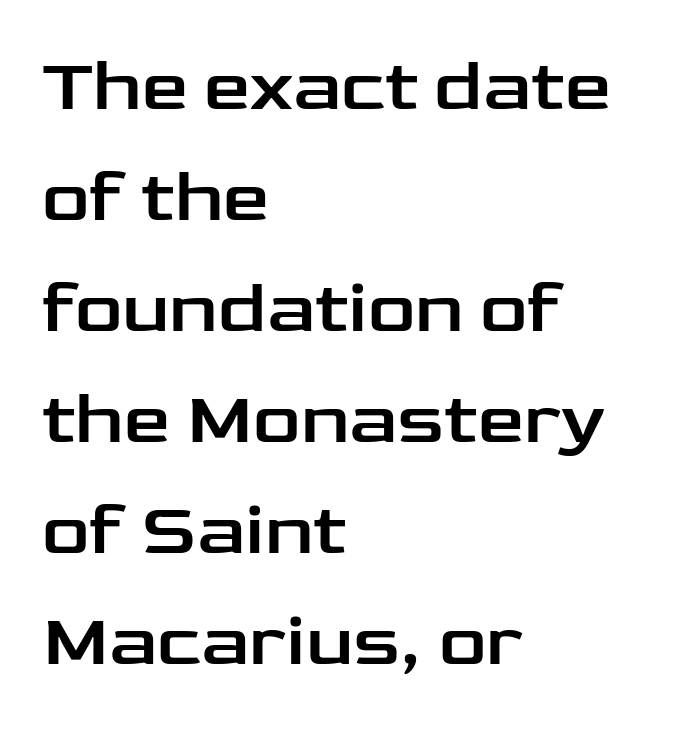
Q: Is the text italic (slanted)? A: No, it is upright.
Q: Is the typeface a serif or a sans-serif typeface? A: Sans-serif.
Q: Is the text underlined? A: No.
Q: How is the paragraph aligned? A: Left-aligned.
Q: Is the spacing between letters normal or unusually wide? A: Normal.
Q: Is the spacing between lines tight, normal or loose? A: Normal.
Q: Width (condensed, normal, or wide)? A: Wide.
Q: Stroke contrast? A: Low.
Q: x-height? A: Medium.
Q: Monospaced? A: No.
